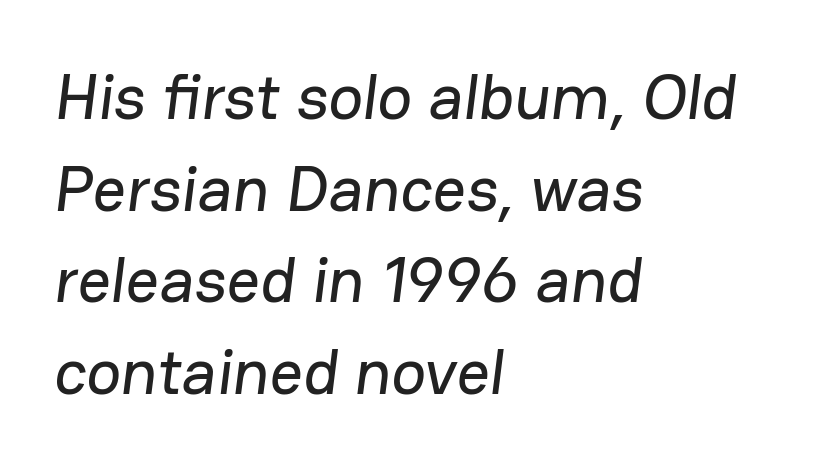
The specimen omits any rule beneath the text block's lines. Words appear dense and cohesive because spacing is normal. Visually the block forms a straight wall on the left and a jagged coastline on the right. The type family on display is of the sans-serif kind. Think of a printed novel: that variable character pitch is what you see here.
